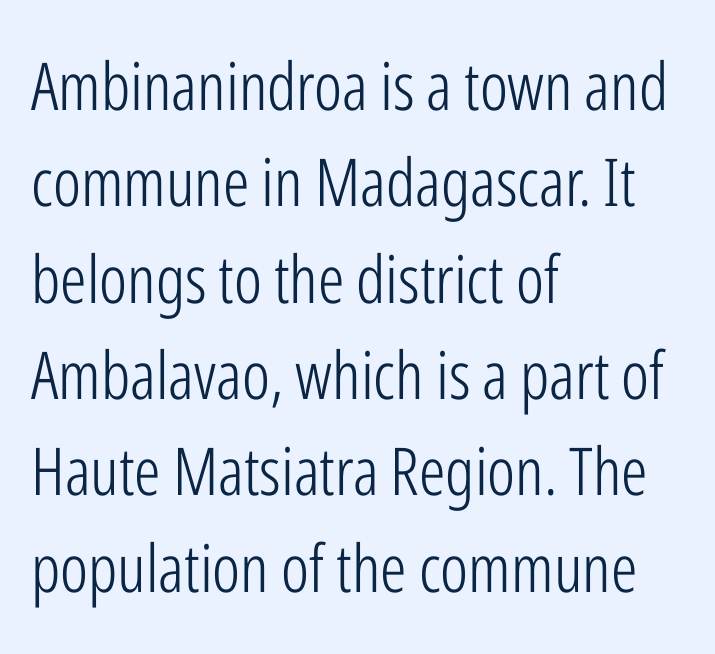
The image shows 66 px light, condensed sans-serif type, upright; set left-aligned, normal line spacing (1.46x), normal letter spacing, not underlined; low stroke contrast and a medium x-height.
